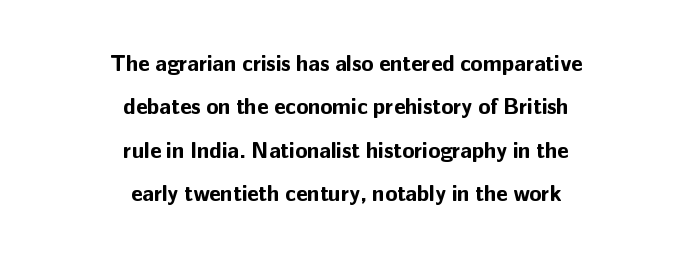
{"italic": "no", "bold": "yes", "underline": "no", "align": "center", "line_spacing": "loose", "line_spacing_ratio": 1.97, "letter_spacing": "normal", "letter_spacing_em": 0.0, "glyph_px": 22}
